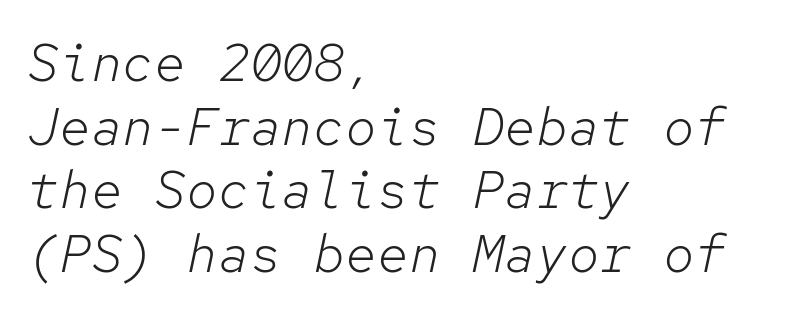
The image shows 53 px light type, italic (leaning right), monospaced; set left-aligned, line spacing 1.2x, normal letter spacing, not underlined; low stroke contrast and a medium x-height.
